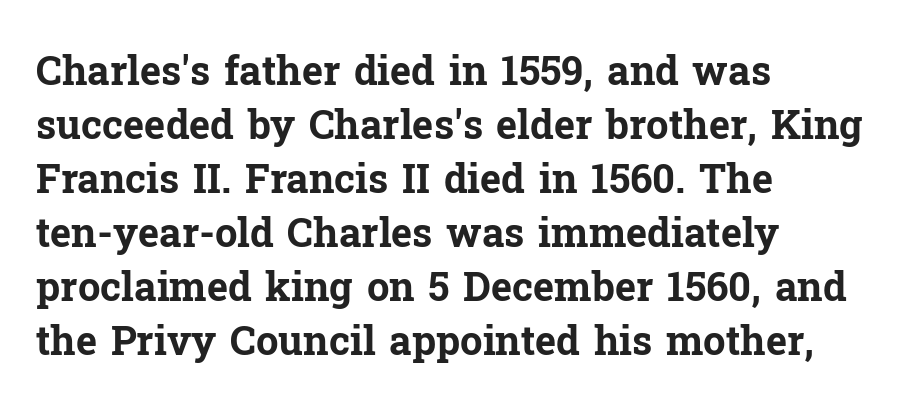
The image shows 40 px bold serif type, upright; set left-aligned, normal line spacing (1.35x), normal letter spacing, not underlined; low stroke contrast and a medium x-height.
